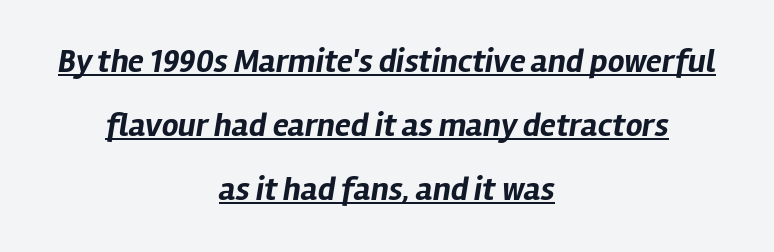
Q: Is the text bold? A: Yes.
Q: Is the text italic (slanted)? A: Yes, it leans right by about 12 degrees.
Q: Is the text underlined? A: Yes.
Q: How is the paragraph aligned? A: Centered.
Q: Is the spacing between letters normal or unusually wide? A: Normal.
Q: Is the spacing between lines tight, normal or loose? A: Loose.
Q: Width (condensed, normal, or wide)? A: Normal.
Q: Stroke contrast? A: Low.
Q: x-height? A: Medium.
Q: Monospaced? A: No.
